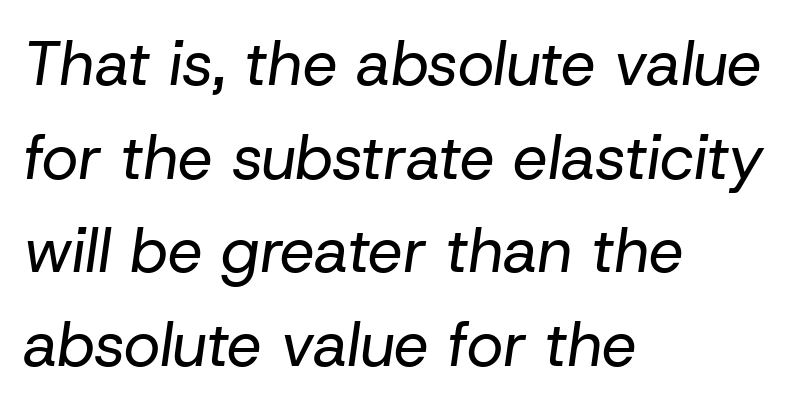
Q: Is the text bold? A: No.
Q: Is the text italic (slanted)? A: Yes, it leans right by about 8 degrees.
Q: Is the text underlined? A: No.
Q: How is the paragraph aligned? A: Left-aligned.
Q: Is the spacing between letters normal or unusually wide? A: Normal.
Q: Is the spacing between lines tight, normal or loose? A: Normal.
Q: Width (condensed, normal, or wide)? A: Normal.
Q: Stroke contrast? A: Low.
Q: x-height? A: Medium.
Q: Monospaced? A: No.
